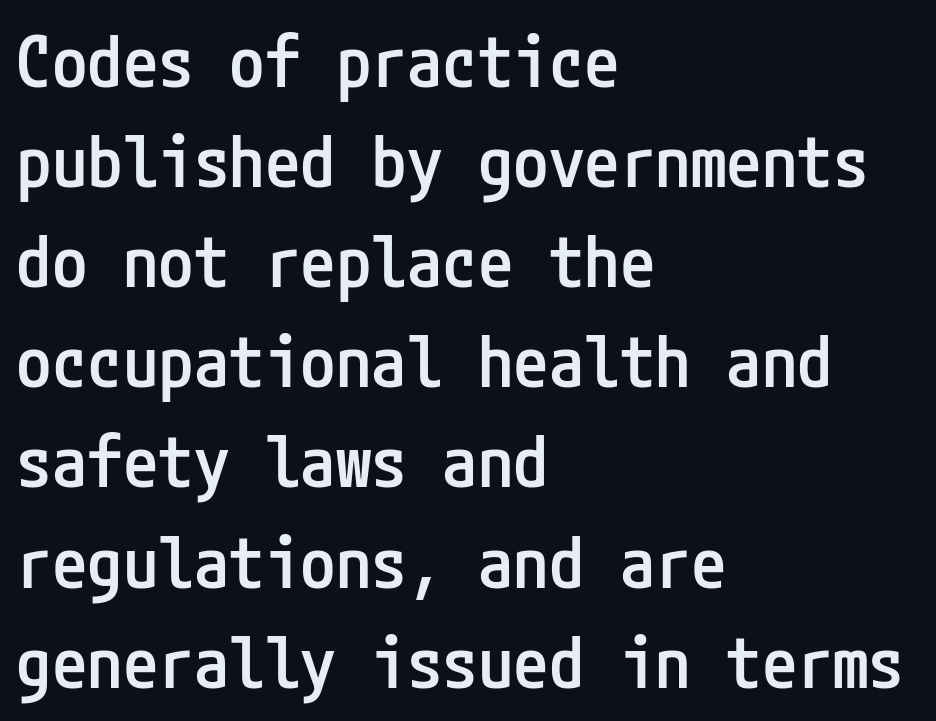
{"serif": "no", "italic": "no", "bold": "semi", "weight": "semibold", "width": "condensed", "stroke_contrast": "low", "x_height": "medium", "underline": "no", "align": "left", "line_spacing": "normal", "line_spacing_ratio": 1.41, "letter_spacing": "normal", "letter_spacing_em": 0.0, "glyph_px": 71}
